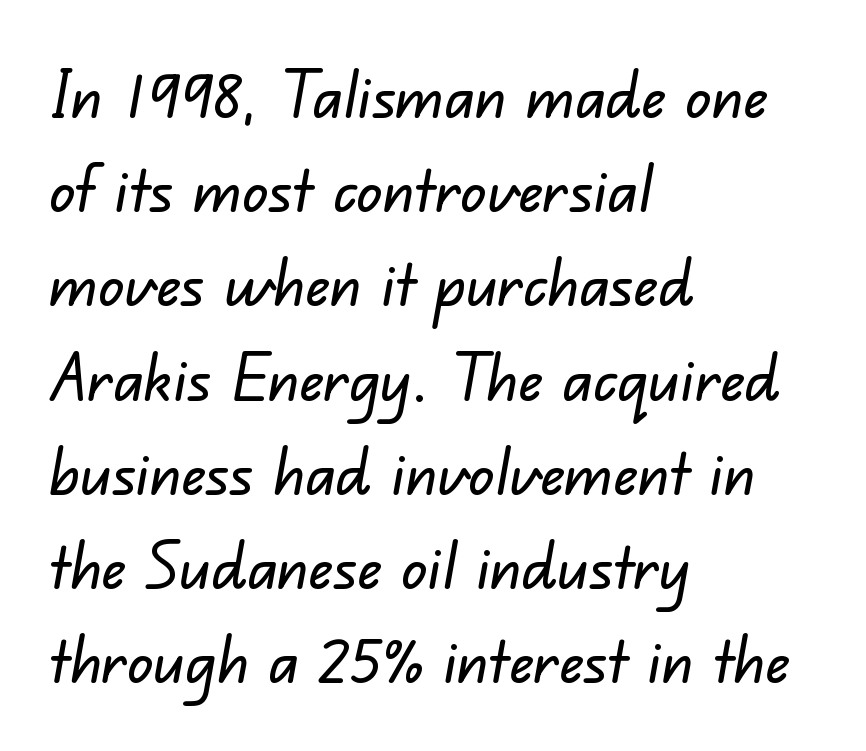
The image shows 65 px sans-serif type; set left-aligned, normal line spacing (1.45x), normal letter spacing, not underlined; low stroke contrast and a small x-height.
